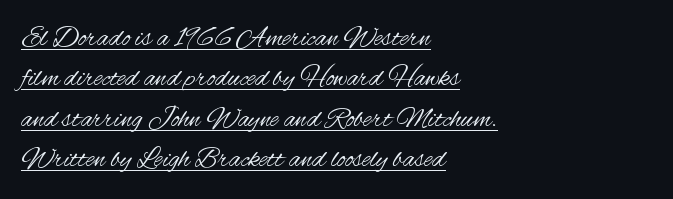
Q: Is the text bold? A: No.
Q: Is the text italic (slanted)? A: Yes.
Q: Is the typeface a serif or a sans-serif typeface? A: Sans-serif.
Q: Is the text underlined? A: Yes.
Q: How is the paragraph aligned? A: Left-aligned.
Q: Is the spacing between letters normal or unusually wide? A: Normal.
Q: Is the spacing between lines tight, normal or loose? A: Normal.
Q: Width (condensed, normal, or wide)? A: Condensed.
Q: Stroke contrast? A: Medium.
Q: x-height? A: Small.
Q: Monospaced? A: No.
